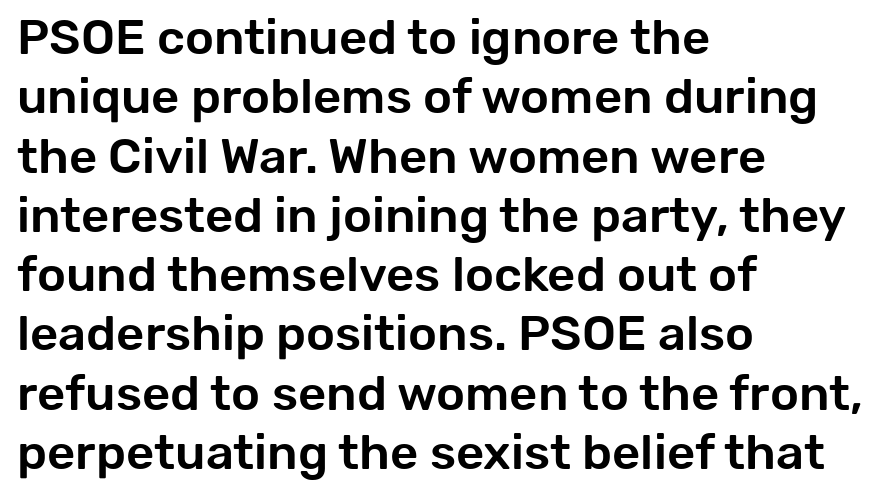
The image shows 49 px sans-serif type, upright; set left-aligned, line spacing 1.21x, normal letter spacing, not underlined; low stroke contrast and a medium x-height.
